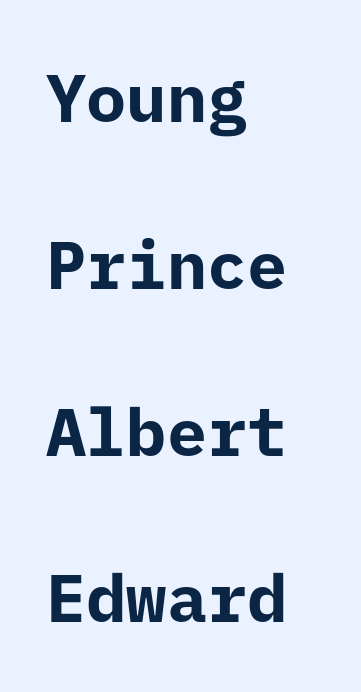
{"serif": "no", "italic": "no", "bold": "yes", "weight": "bold", "width": "normal", "stroke_contrast": "low", "x_height": "medium", "underline": "no", "align": "left", "line_spacing": "loose", "line_spacing_ratio": 2.49, "letter_spacing": "normal", "letter_spacing_em": 0.0, "glyph_px": 67}
